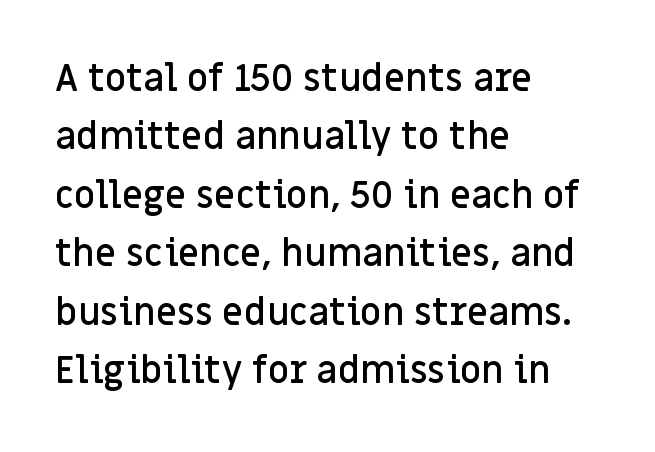
The image shows 37 px semibold sans-serif type, upright; set left-aligned, normal line spacing (1.58x), normal letter spacing, not underlined; low stroke contrast and a large x-height.
